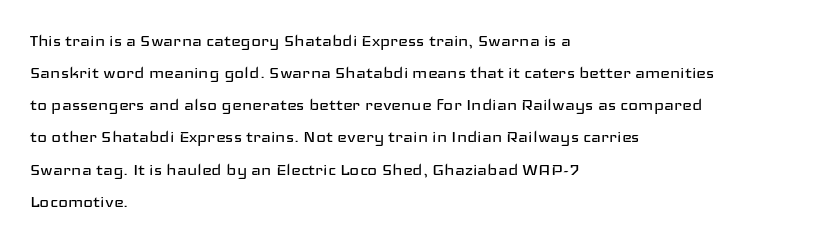
Q: Is the text bold? A: No.
Q: Is the text italic (slanted)? A: No, it is upright.
Q: Is the text underlined? A: No.
Q: How is the paragraph aligned? A: Left-aligned.
Q: Is the spacing between letters normal or unusually wide? A: Normal.
Q: Is the spacing between lines tight, normal or loose? A: Normal.
